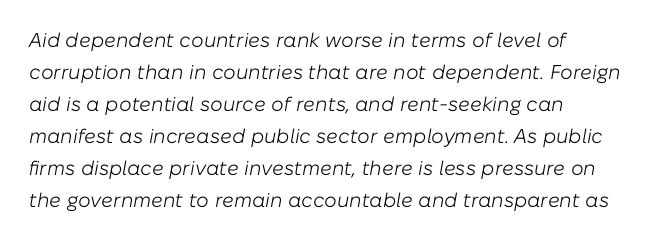
Q: Is the text bold? A: No.
Q: Is the text italic (slanted)? A: Yes, it leans right by about 10 degrees.
Q: Is the text underlined? A: No.
Q: How is the paragraph aligned? A: Left-aligned.
Q: Is the spacing between letters normal or unusually wide? A: Normal.
Q: Is the spacing between lines tight, normal or loose? A: Normal.
